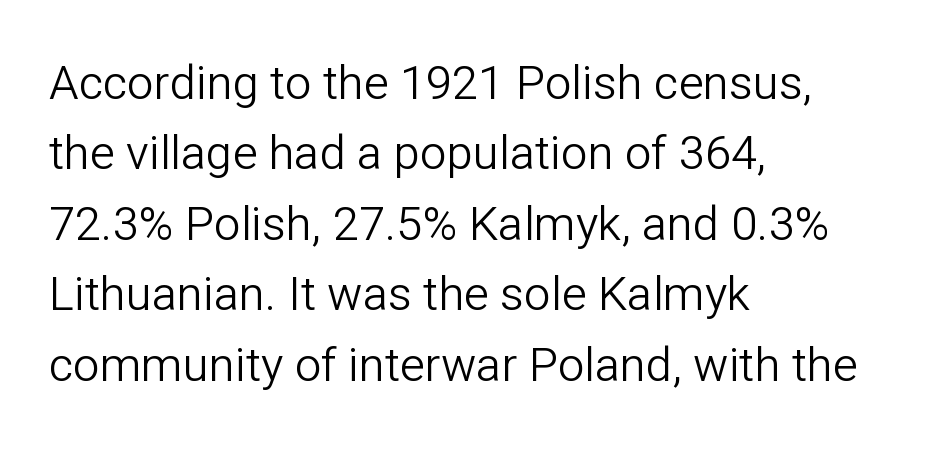
{"serif": "no", "italic": "no", "bold": "no", "weight": "light", "width": "normal", "stroke_contrast": "low", "x_height": "medium", "monospaced": "no", "underline": "no", "align": "left", "line_spacing": "normal", "line_spacing_ratio": 1.5, "letter_spacing": "normal", "letter_spacing_em": 0.0, "glyph_px": 47}
